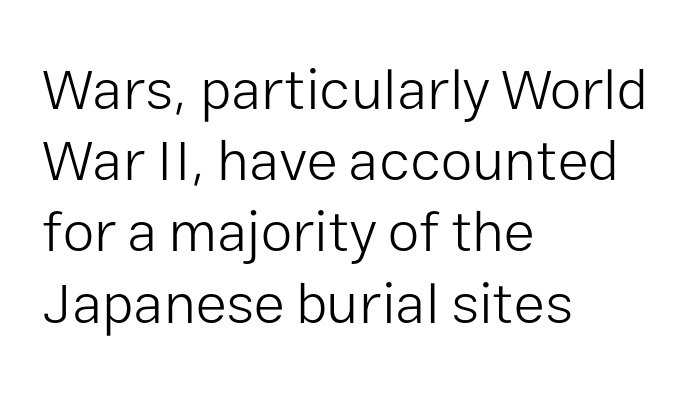
Q: Is the text bold? A: No.
Q: Is the text italic (slanted)? A: No, it is upright.
Q: Is the typeface a serif or a sans-serif typeface? A: Sans-serif.
Q: Is the text underlined? A: No.
Q: How is the paragraph aligned? A: Left-aligned.
Q: Is the spacing between letters normal or unusually wide? A: Normal.
Q: Is the spacing between lines tight, normal or loose? A: Normal.
Q: Width (condensed, normal, or wide)? A: Normal.
Q: Stroke contrast? A: Low.
Q: x-height? A: Medium.
Q: Monospaced? A: No.
